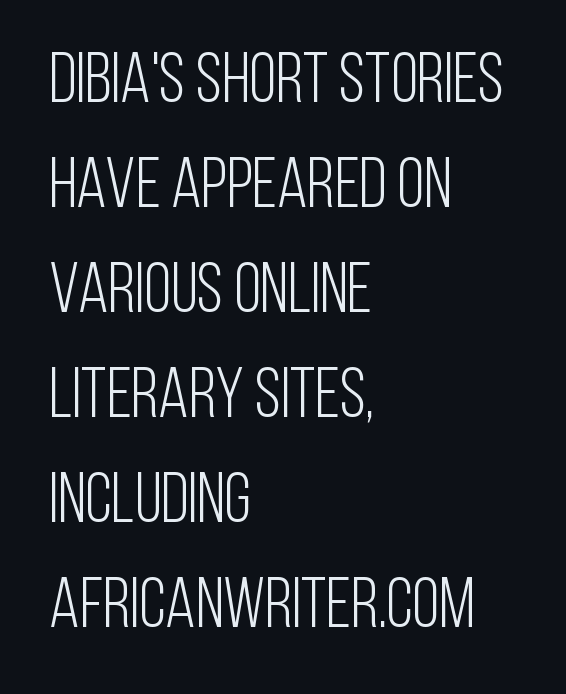
Q: Is the text bold? A: No.
Q: Is the text italic (slanted)? A: No, it is upright.
Q: Is the typeface a serif or a sans-serif typeface? A: Sans-serif.
Q: Is the text underlined? A: No.
Q: How is the paragraph aligned? A: Left-aligned.
Q: Is the spacing between letters normal or unusually wide? A: Normal.
Q: Is the spacing between lines tight, normal or loose? A: Normal.
Q: Width (condensed, normal, or wide)? A: Condensed.
Q: Stroke contrast? A: Low.
Q: x-height? A: Large.
Q: Monospaced? A: No.
